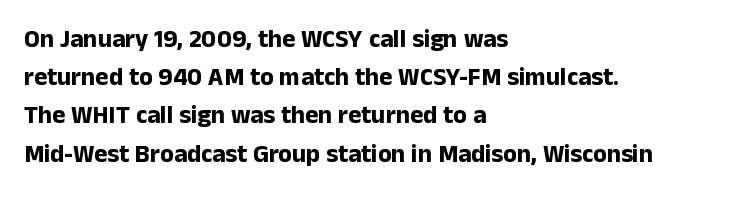
The image shows 25 px bold type, upright; set left-aligned, normal line spacing (1.53x), normal letter spacing, not underlined.
